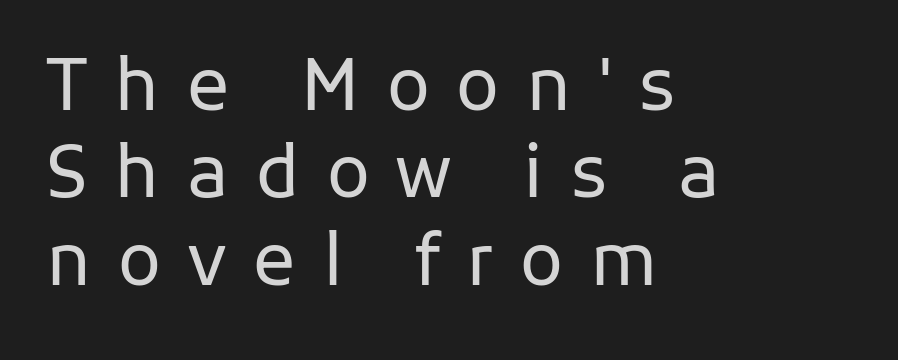
The image shows 71 px regular-weight sans-serif type, upright; set left-aligned, line spacing 1.23x, unusually wide letter spacing (+0.38 em), not underlined; low stroke contrast and a medium x-height.
